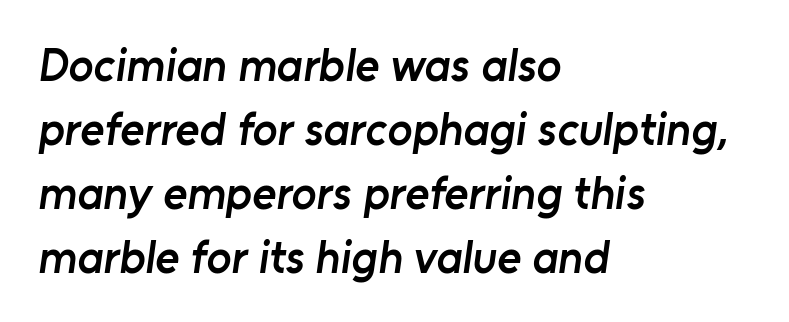
Glance below the letters and you will spot only blank space. Students, this is semibold: more ink than regular, less than bold. Varying glyph widths throughout — classic text-font behaviour. These lines sit exactly where default settings would place them. Observe the absence of serifs on each vertical stroke in this sample.
